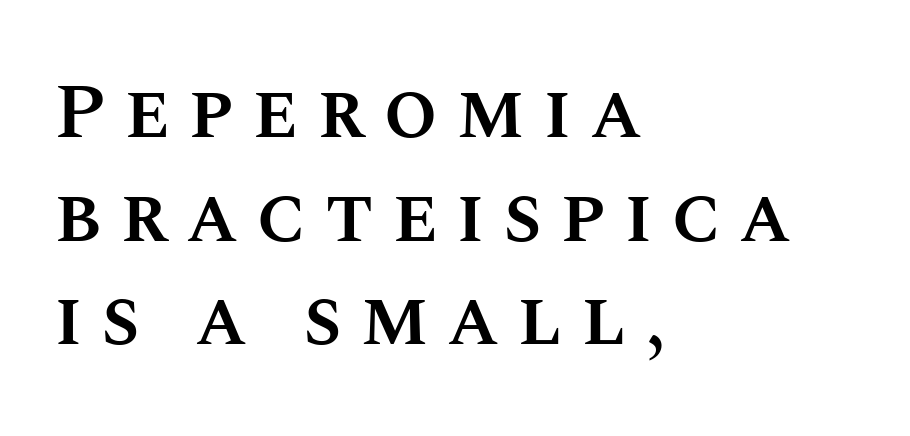
The image shows 78 px semibold type, upright; set left-aligned, normal line spacing (1.33x), unusually wide letter spacing (+0.23 em), not underlined; medium stroke contrast and a large x-height.
